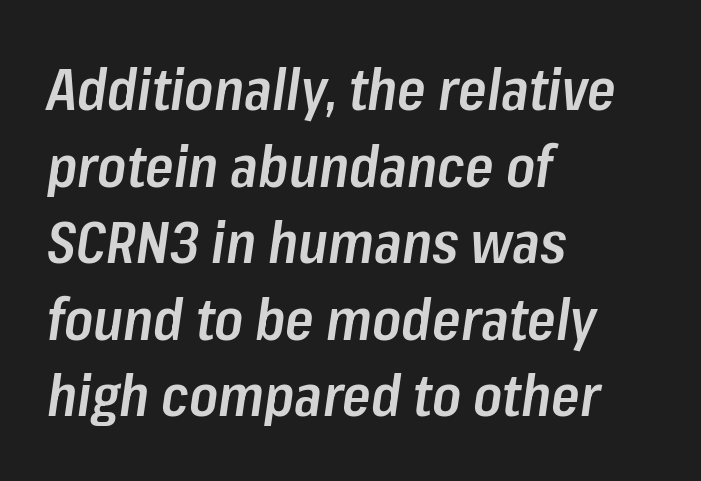
{"italic": "yes", "lean": "right", "slant_degrees": 8, "bold": "semi", "weight": "semibold", "width": "condensed", "stroke_contrast": "low", "x_height": "medium", "monospaced": "no", "underline": "no", "align": "left", "line_spacing": "normal", "line_spacing_ratio": 1.32, "letter_spacing": "normal", "letter_spacing_em": 0.0, "glyph_px": 58}
